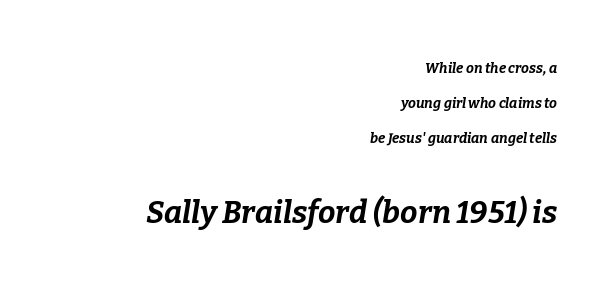
The image shows 31 px bold type, italic (leaning right); set right-aligned, loose line spacing (2.49x), normal letter spacing, not underlined; the second (bottom) block is 2.21x larger; low stroke contrast and a medium x-height.
